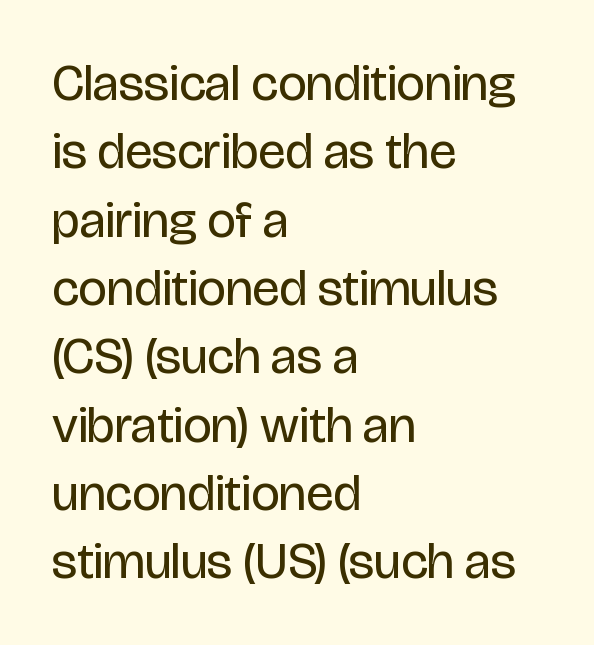
Q: Is the text bold? A: No.
Q: Is the text italic (slanted)? A: No, it is upright.
Q: Is the typeface a serif or a sans-serif typeface? A: Sans-serif.
Q: Is the text underlined? A: No.
Q: How is the paragraph aligned? A: Left-aligned.
Q: Is the spacing between letters normal or unusually wide? A: Normal.
Q: Is the spacing between lines tight, normal or loose? A: Normal.
Q: Width (condensed, normal, or wide)? A: Condensed.
Q: Stroke contrast? A: Low.
Q: x-height? A: Large.
Q: Monospaced? A: No.
